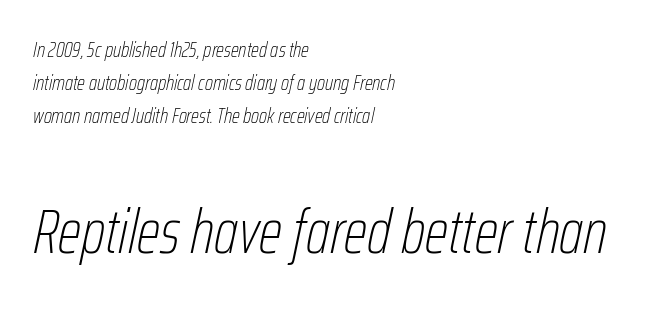
Q: Is the text bold? A: No.
Q: Is the text italic (slanted)? A: Yes, it leans right by about 12 degrees.
Q: Is the text underlined? A: No.
Q: How is the paragraph aligned? A: Left-aligned.
Q: Is the spacing between letters normal or unusually wide? A: Normal.
Q: Is the spacing between lines tight, normal or loose? A: Normal.
Q: Which block of text is set in a larger size, the first (top) or the second (bottom)? A: The second (bottom) one.
Q: Width (condensed, normal, or wide)? A: Condensed.
Q: Stroke contrast? A: Low.
Q: x-height? A: Medium.
Q: Monospaced? A: No.
